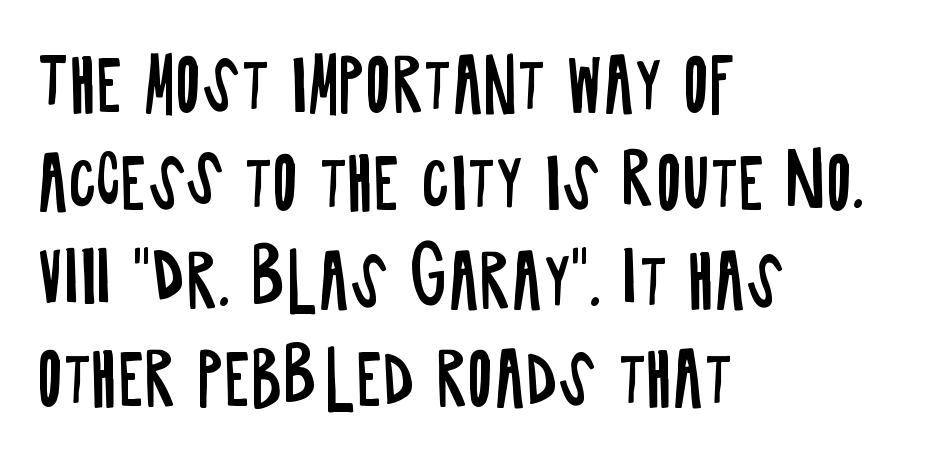
{"serif": "no", "italic": "no", "bold": "no", "weight": "regular", "width": "condensed", "stroke_contrast": "low", "x_height": "large", "monospaced": "no", "underline": "no", "align": "left", "line_spacing": "normal", "line_spacing_ratio": 1.4, "letter_spacing": "normal", "letter_spacing_em": 0.0, "glyph_px": 70}
